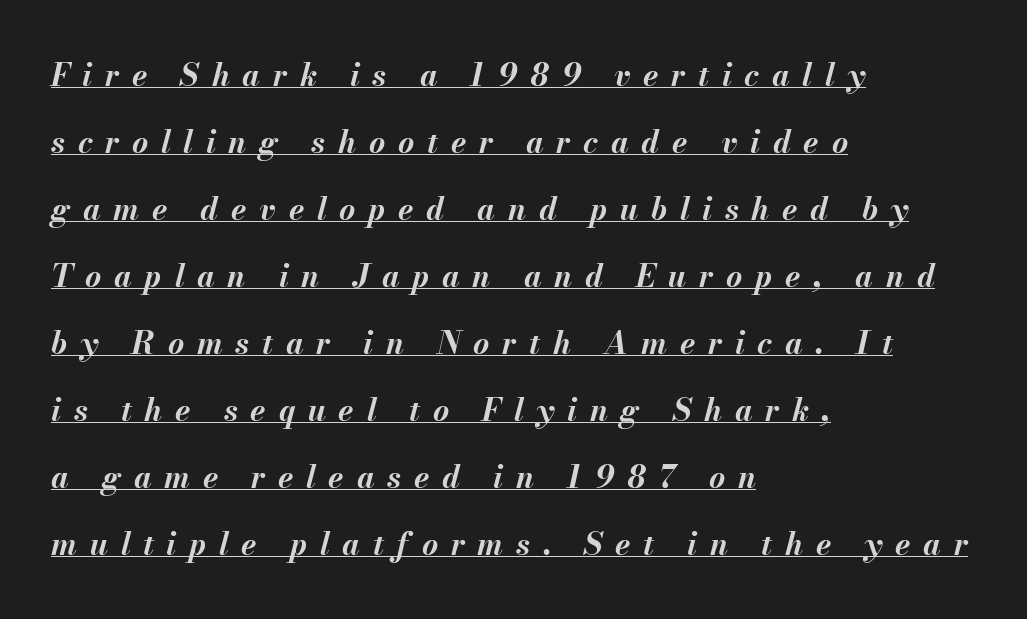
A typesetter would call this proportional, since set widths differ per character. The lines are spread far apart with generous leading. Layout note: lines flush left. The type is letterspaced generously, with wide tracking.
